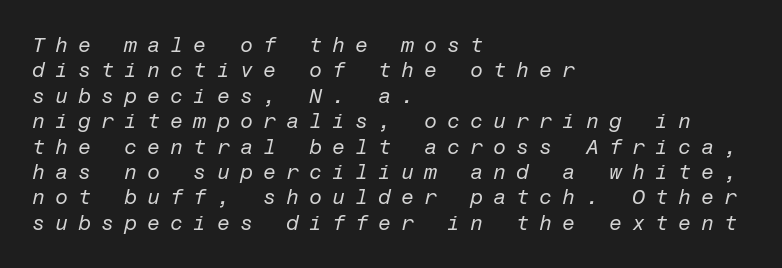
Q: Is the text bold? A: No.
Q: Is the text italic (slanted)? A: Yes, it leans right by about 12 degrees.
Q: Is the text underlined? A: No.
Q: How is the paragraph aligned? A: Left-aligned.
Q: Is the spacing between letters normal or unusually wide? A: Unusually wide.
